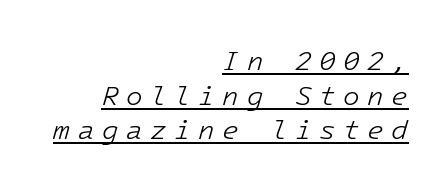
The image shows 27 px text type, italic (leaning right); set right-aligned, normal line spacing (1.28x), unusually wide letter spacing (+0.28 em), underlined.
